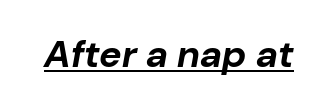
The image shows 38 px bold type, italic (leaning right); set normal letter spacing, underlined; low stroke contrast and a medium x-height.
